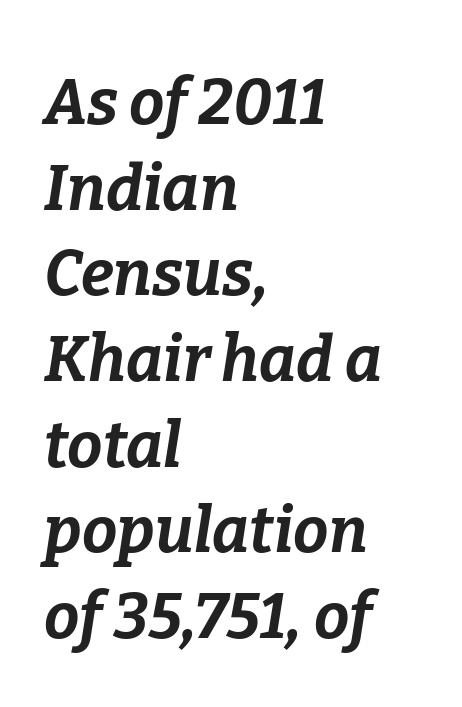
The image shows 63 px bold type, italic (leaning right); set left-aligned, normal line spacing (1.36x), normal letter spacing, not underlined; low stroke contrast and a medium x-height.
